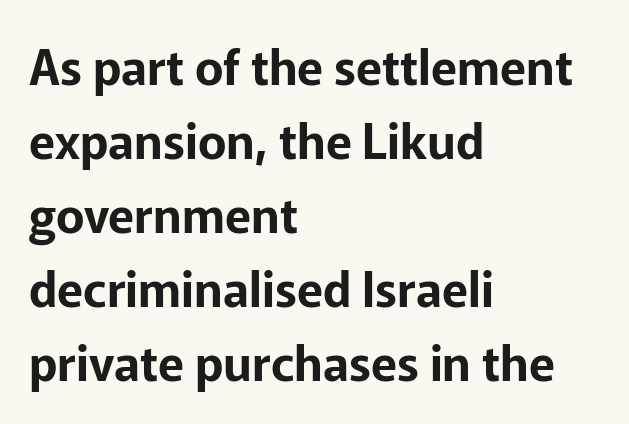
The image shows 48 px sans-serif type, upright; set left-aligned, normal line spacing (1.54x), normal letter spacing, not underlined; low stroke contrast and a medium x-height.
